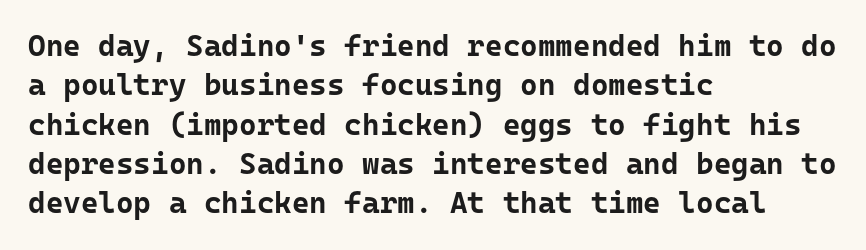
Plenty of ink on the page — the face is bold. Horizontal alignment here is leftward, the default for most running prose. The rendering uses a moderate line-height, typical for paragraphs. No italicization has been applied; the sample stays upright. Any mark beneath the type? The region is blank.
